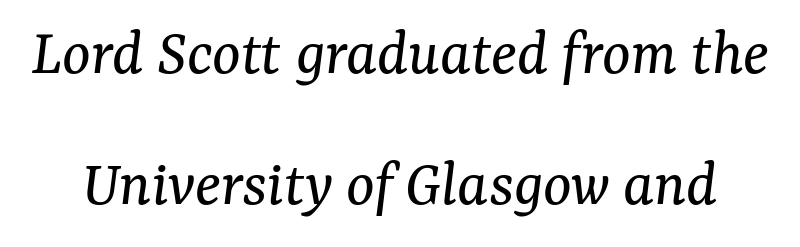
The text carries the slant typical of an italic or oblique font. The strokes are not fattened; the text isn't bold. Look at the bottom of the vertical strokes: they flare into serifs here. Caption: standard tracking, unaltered. The face used here is proportionally spaced, like ordinary book or web type. Reading down the column, the eye jumps a long way to each next line.
